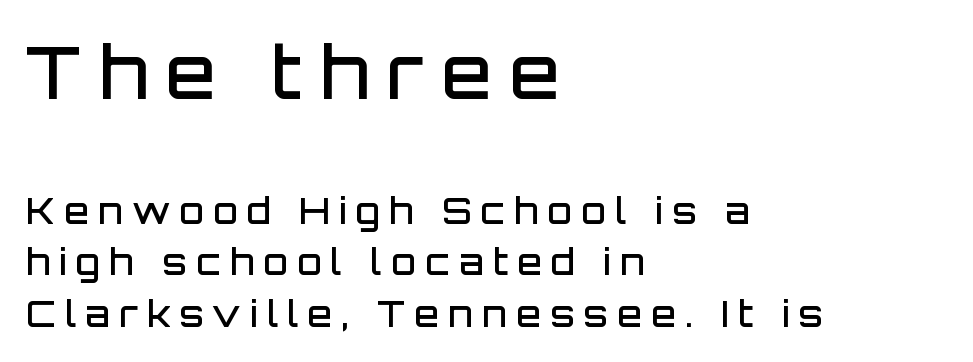
This is the in-between weight designers call semibold or demi. Honestly, the row spacing looks completely unremarkable. This is sans-serif lettering, the kind often seen on screens and signage. Varying glyph widths throughout — classic text-font behaviour. Line starts are locked; line ends wander. These lines were composed using upright roman letters.
